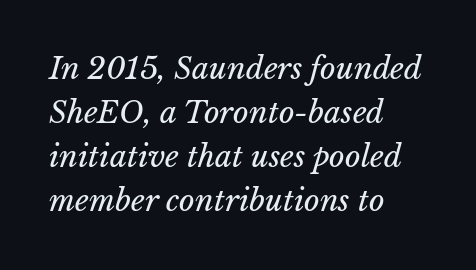
You could call the tracking neutral — neither tight nor loose. Decoration check: the copy has no underline. Summary of weight: not heavy and not bold. An italicized treatment has been applied to the whole sample. The letters advance in unequal steps, a hallmark of proportional type.
